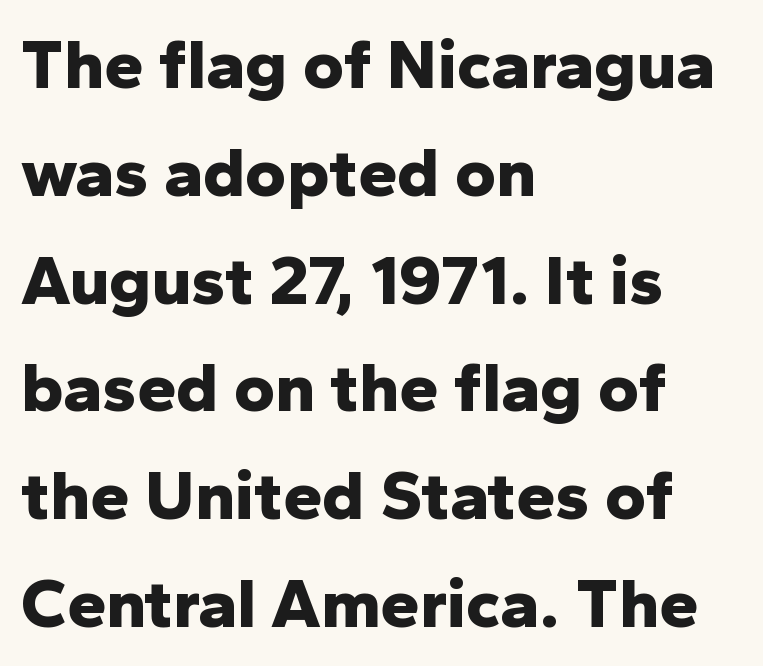
The image shows 70 px bold sans-serif type, upright; set left-aligned, normal line spacing (1.54x), normal letter spacing, not underlined; low stroke contrast and a medium x-height.
